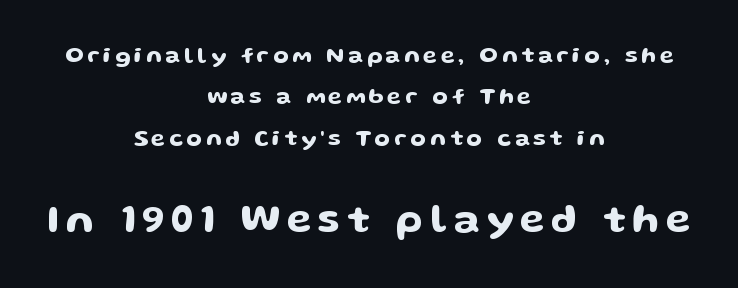
The image shows 41 px wide sans-serif type, upright; set centered, line spacing 1.8x, not underlined; the second (bottom) block is 1.78x larger; low stroke contrast and a medium x-height.
